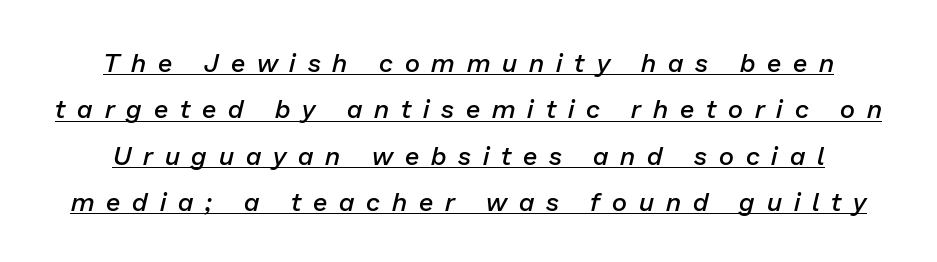
{"italic": "yes", "lean": "right", "slant_degrees": 13, "bold": "semi", "underline": "yes", "line_spacing_ratio": 1.78, "letter_spacing": "wide", "letter_spacing_em": 0.46, "glyph_px": 26}
